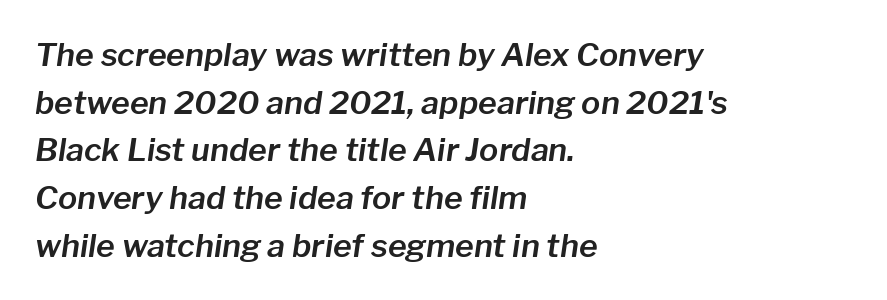
Teacher's note: observe the even left margin — that is flush-left alignment. Proportional: the letters do not fall into vertical columns. Look at the tracking — it's just the regular setting, nothing added. Students, observe: this is what conventionally led text looks like.
